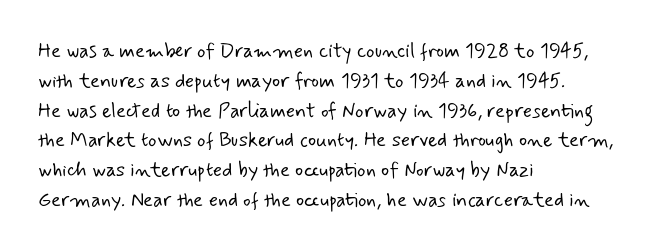
Q: Is the text bold? A: No.
Q: Is the text underlined? A: No.
Q: How is the paragraph aligned? A: Left-aligned.
Q: Is the spacing between letters normal or unusually wide? A: Normal.
Q: Is the spacing between lines tight, normal or loose? A: Normal.
